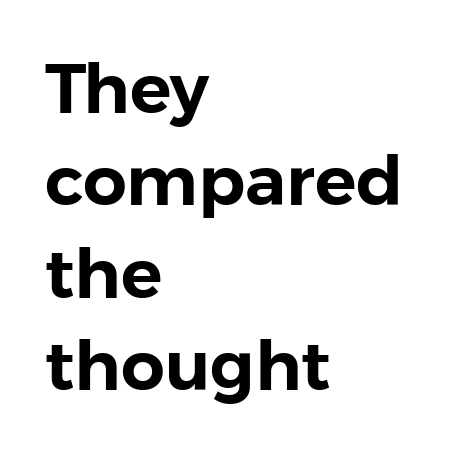
A typesetter would mark this as roman, not italic. You could not count columns in this text — the font is proportionally spaced. These lines keep a tight, regular rhythm from letter to letter. Regarding serifs, this sample does without them.
